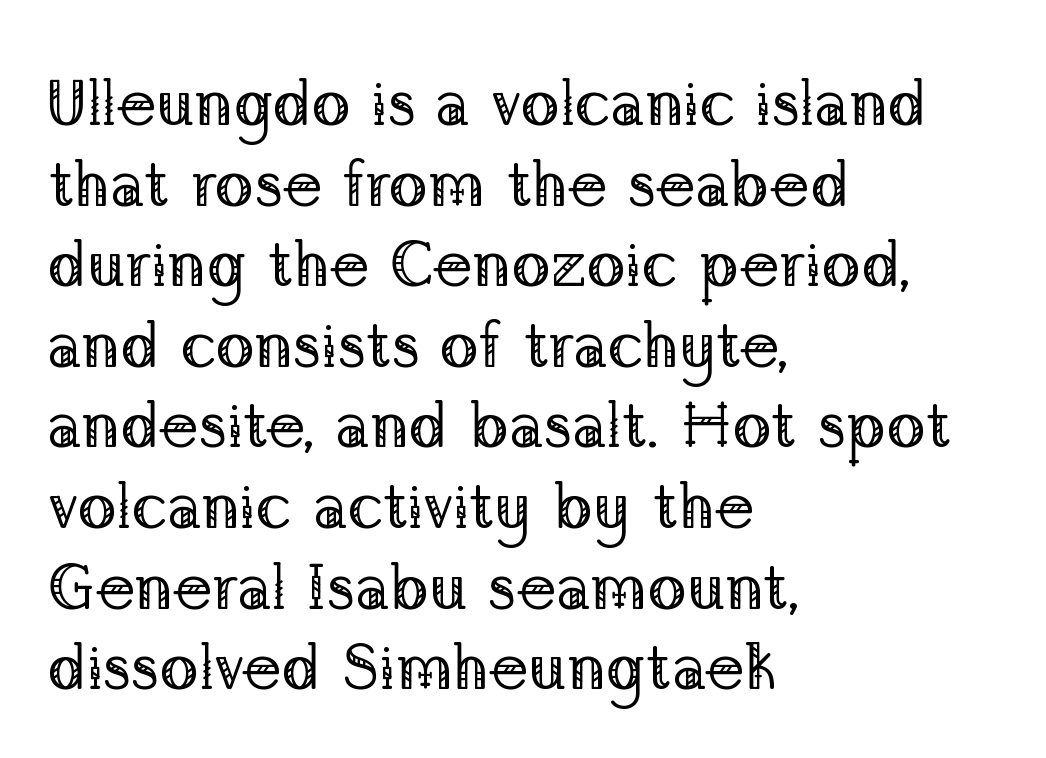
Q: Is the text bold? A: No.
Q: Is the text italic (slanted)? A: No, it is upright.
Q: Is the typeface a serif or a sans-serif typeface? A: Serif.
Q: Is the text underlined? A: No.
Q: How is the paragraph aligned? A: Left-aligned.
Q: Is the spacing between letters normal or unusually wide? A: Normal.
Q: Width (condensed, normal, or wide)? A: Normal.
Q: Stroke contrast? A: Low.
Q: x-height? A: Medium.
Q: Monospaced? A: No.
